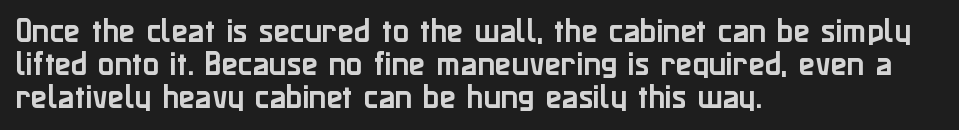
No extra tracking has been applied to these lines. Check the space under the baseline: it is left empty. The font's upright variant was chosen for this text. Casual observation: everything's shoved over to the left.
